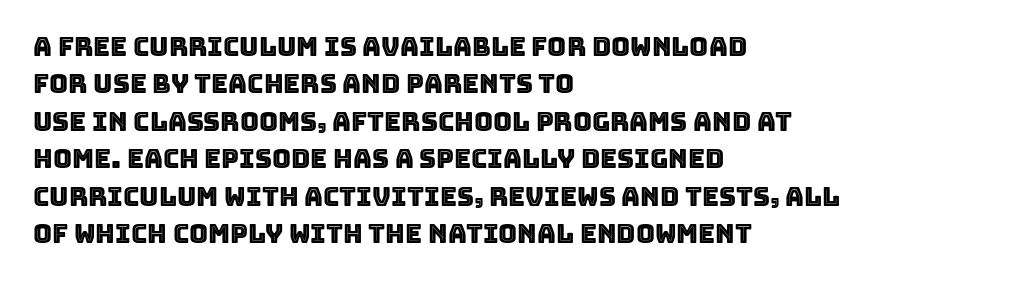
The image shows 26 px text type, upright; set left-aligned, normal line spacing (1.44x), normal letter spacing, not underlined.
